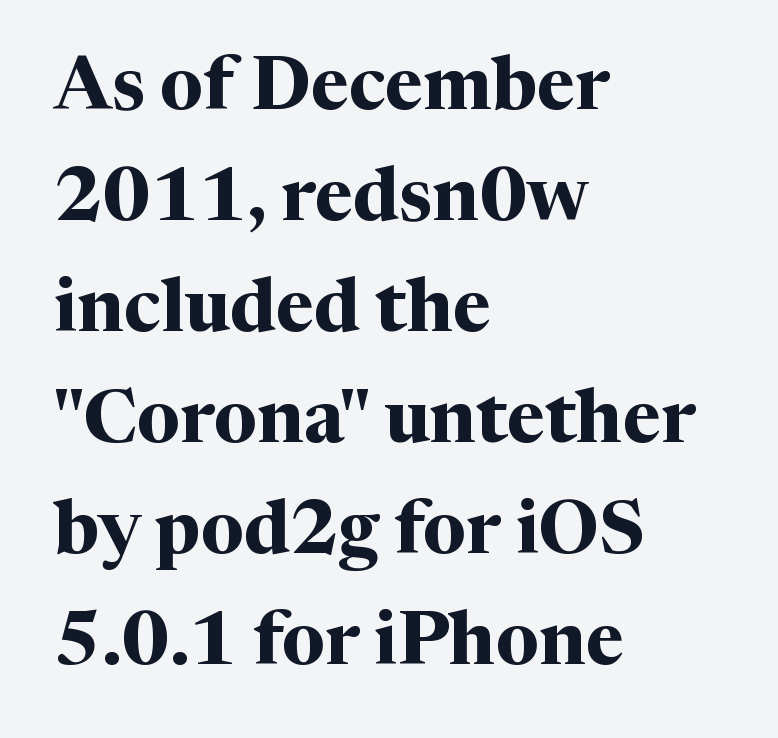
In terms of letterform style, serifs are clearly present. The horizontal fit of the characters is conventional and even. Heavy, bold letterforms. One glance says typical: line gaps are just what's usual.
